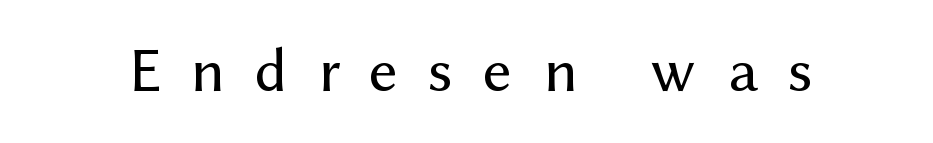
Check where the strokes stop: nothing finishes them off — pure sans. A bare baseline throughout the passage. These lines have a slow, spaced-out rhythm from letter to letter. Do the letters lean? They stand straight. This sample has the flowing, uneven cadence of proportional lettering.
